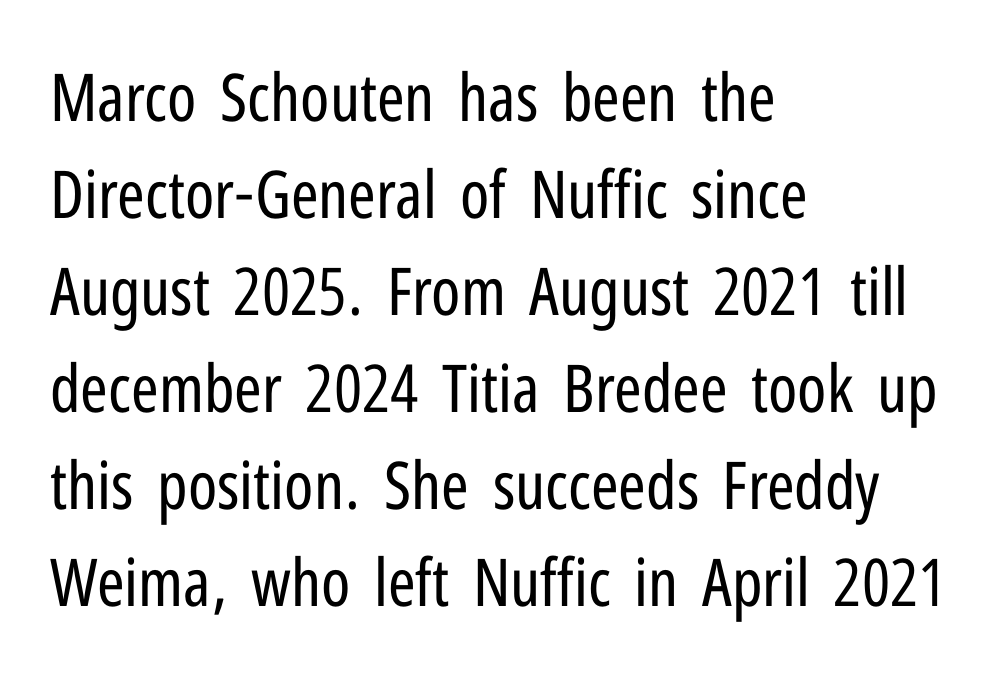
{"serif": "no", "italic": "no", "bold": "no", "weight": "regular", "width": "condensed", "stroke_contrast": "low", "x_height": "medium", "monospaced": "no", "underline": "no", "align": "left", "line_spacing": "normal", "line_spacing_ratio": 1.47, "letter_spacing": "normal", "letter_spacing_em": 0.0, "glyph_px": 66}
